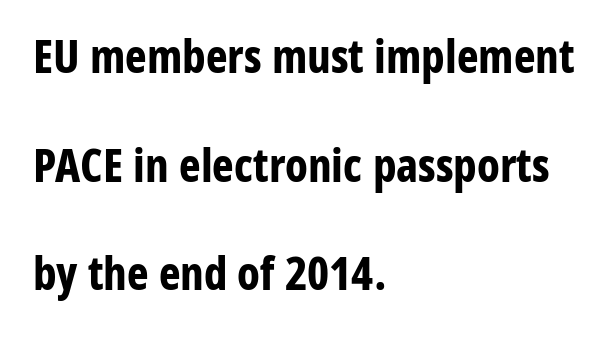
Q: Is the text bold? A: Yes.
Q: Is the text italic (slanted)? A: No, it is upright.
Q: Is the typeface a serif or a sans-serif typeface? A: Sans-serif.
Q: Is the text underlined? A: No.
Q: How is the paragraph aligned? A: Left-aligned.
Q: Is the spacing between letters normal or unusually wide? A: Normal.
Q: Is the spacing between lines tight, normal or loose? A: Loose.
Q: Width (condensed, normal, or wide)? A: Condensed.
Q: Stroke contrast? A: Low.
Q: x-height? A: Medium.
Q: Monospaced? A: No.
